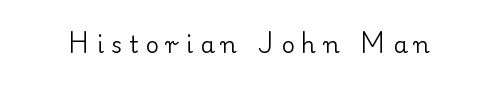
{"italic": "no", "bold": "no", "underline": "no", "letter_spacing": "wide", "letter_spacing_em": 0.31, "glyph_px": 23}
